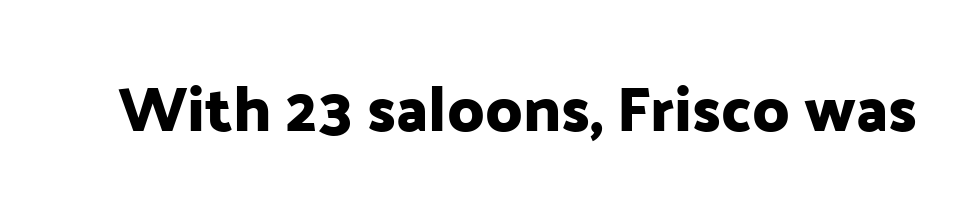
Q: Is the text italic (slanted)? A: No, it is upright.
Q: Is the typeface a serif or a sans-serif typeface? A: Sans-serif.
Q: Is the text underlined? A: No.
Q: Is the spacing between letters normal or unusually wide? A: Normal.
Q: Width (condensed, normal, or wide)? A: Normal.
Q: Stroke contrast? A: Low.
Q: x-height? A: Medium.
Q: Monospaced? A: No.
